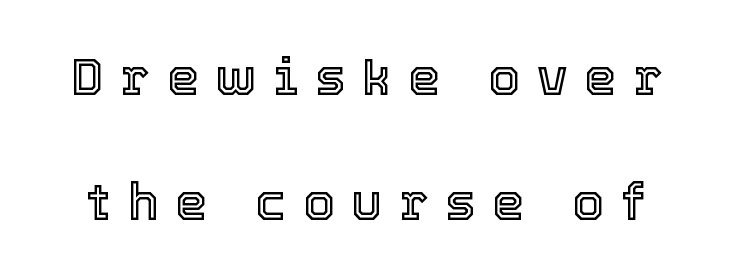
Q: Is the text italic (slanted)? A: No, it is upright.
Q: Is the text underlined? A: No.
Q: Is the spacing between letters normal or unusually wide? A: Unusually wide.
Q: Is the spacing between lines tight, normal or loose? A: Loose.
Q: Width (condensed, normal, or wide)? A: Normal.
Q: x-height? A: Medium.
Q: Monospaced? A: No.
